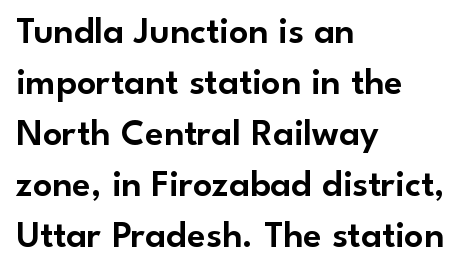
This rendering uses left alignment, leaving the right contour irregular. Does the leading feel generous? No, just average. No extra tracking has been applied to these lines. Underline: absent.
